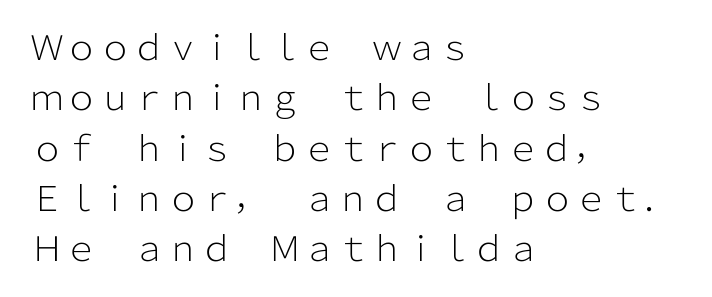
{"serif": "no", "italic": "no", "bold": "no", "weight": "light", "width": "normal", "stroke_contrast": "low", "x_height": "medium", "monospaced": "no", "underline": "no", "align": "left", "line_spacing": "normal", "line_spacing_ratio": 1.48, "letter_spacing": "normal", "letter_spacing_em": 0.0, "glyph_px": 34}
